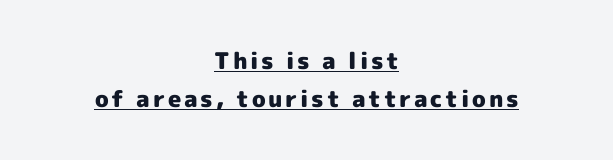
{"italic": "no", "bold": "yes", "underline": "yes", "align": "center", "line_spacing": "normal", "line_spacing_ratio": 1.66, "glyph_px": 23}
